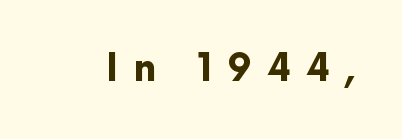
{"serif": "no", "italic": "no", "bold": "yes", "weight": "bold", "width": "normal", "stroke_contrast": "low", "x_height": "medium", "monospaced": "no", "underline": "no", "letter_spacing": "wide", "letter_spacing_em": 0.38, "glyph_px": 38}
